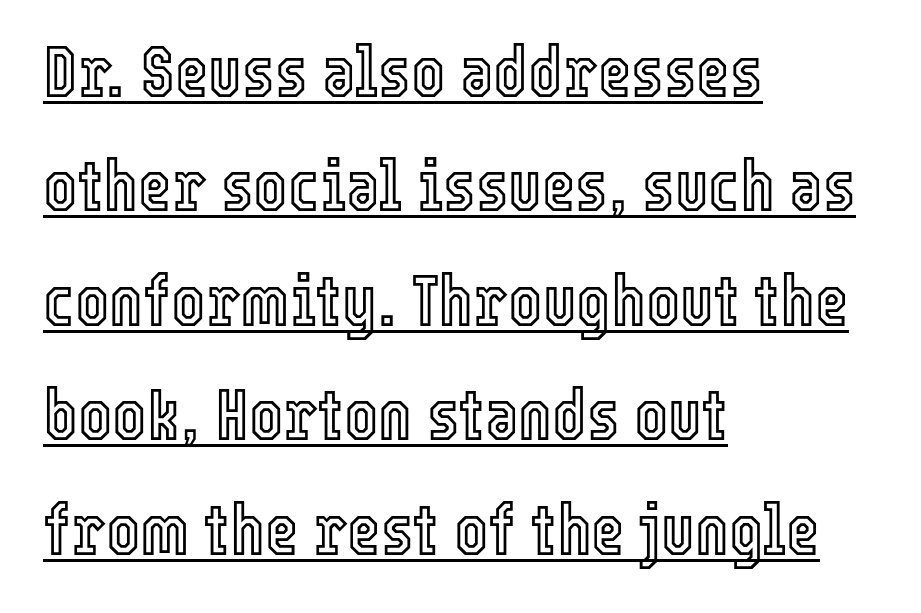
Normally led — the rows are evenly, conventionally spaced. The rendering keeps characters at their native spacing. Alignment: flush left. A typesetter would mark this as roman, not italic.
